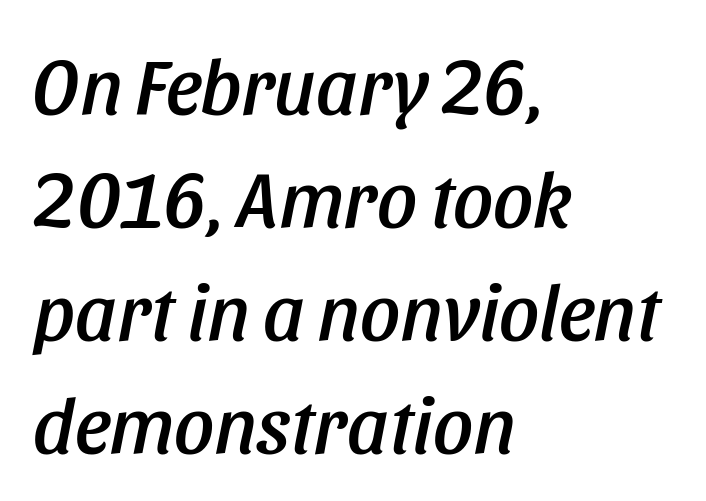
A typesetter would call this proportional, since set widths differ per character. A bare baseline throughout the passage. If you drew a ruler down the left edge, every line would touch it. No extra tracking has been applied to these lines.
